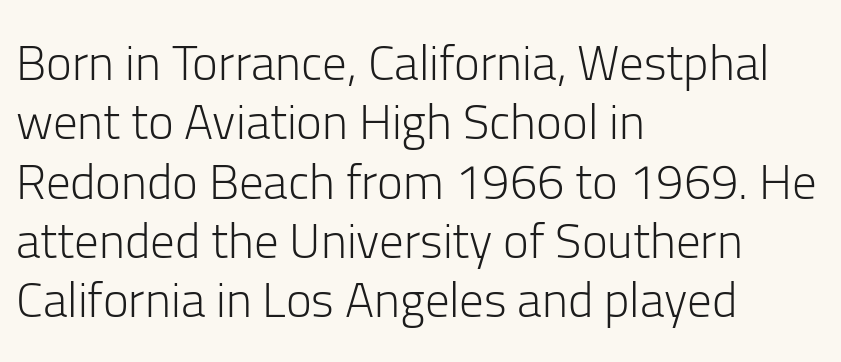
Ordinary non-slanted type is in use. Stroke terminals: plain, sans-serif. All the whitespace from short lines collects on the right. Spacing between characters is what you'd get straight out of the box.
